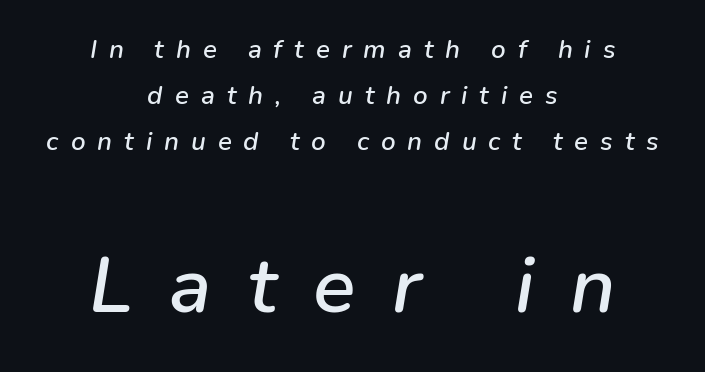
Q: Is the text italic (slanted)? A: Yes, it leans right by about 9 degrees.
Q: Is the text underlined? A: No.
Q: How is the paragraph aligned? A: Centered.
Q: Is the spacing between letters normal or unusually wide? A: Unusually wide.
Q: Which block of text is set in a larger size, the first (top) or the second (bottom)? A: The second (bottom) one.
Q: Width (condensed, normal, or wide)? A: Normal.
Q: Stroke contrast? A: Low.
Q: x-height? A: Medium.
Q: Monospaced? A: No.
